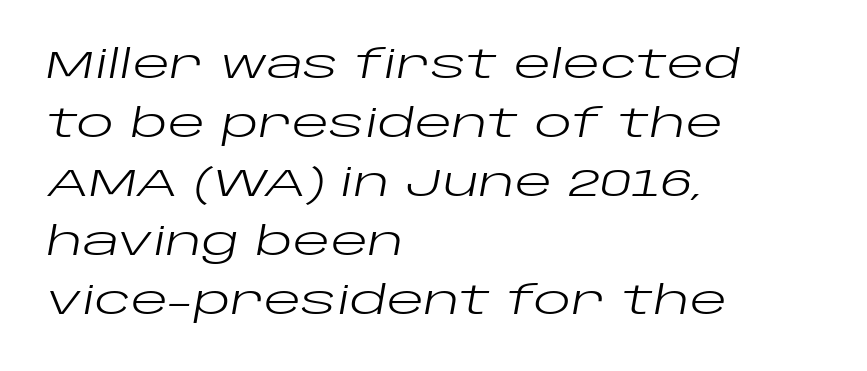
This rendering uses left alignment, leaving the right contour irregular. Looks like regular typesetting: each glyph gets only the width it needs. Each new line begins a customary step beneath the previous one. A quiet, ordinary-to-light weight characterises the typeface. This sample uses plain, unmodified letter spacing.
